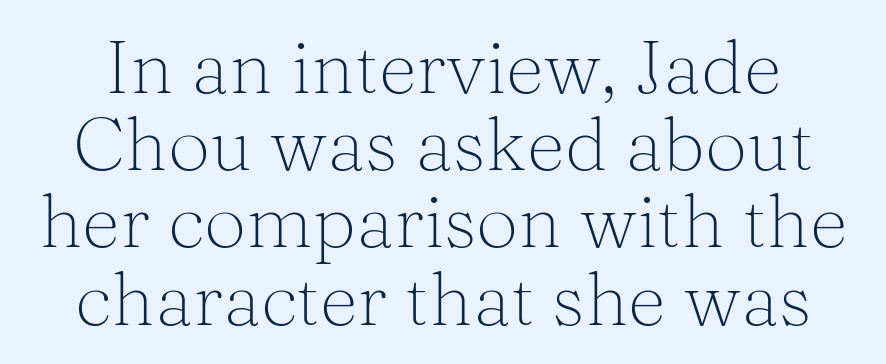
The image shows 75 px light serif type, upright; set tight line spacing (1.03x), normal letter spacing, not underlined; medium stroke contrast and a medium x-height.
